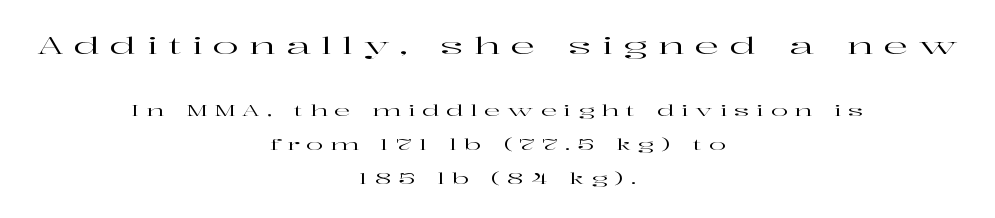
{"italic": "no", "underline": "no", "align": "center", "line_spacing": "loose", "line_spacing_ratio": 2.14, "letter_spacing": "wide", "letter_spacing_em": 0.43, "larger_block": "first", "size_ratio": 1.5, "glyph_px": 24}
